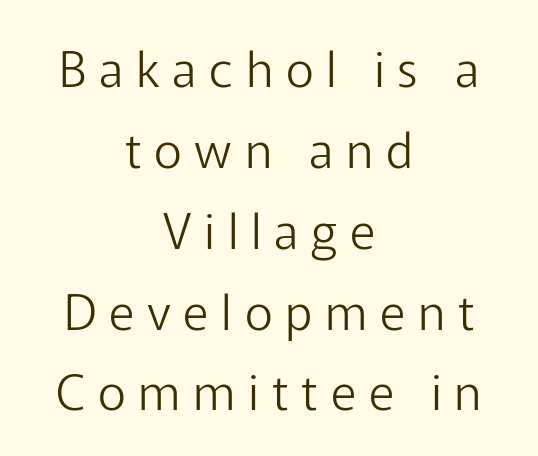
The image shows 49 px light sans-serif type, upright; set centered, normal line spacing (1.65x), unusually wide letter spacing (+0.26 em), not underlined; low stroke contrast and a medium x-height.
